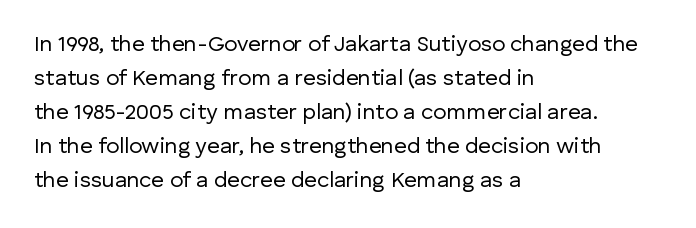
{"italic": "no", "bold": "no", "underline": "no", "align": "left", "line_spacing": "normal", "line_spacing_ratio": 1.55, "letter_spacing": "normal", "letter_spacing_em": 0.0, "glyph_px": 22}
